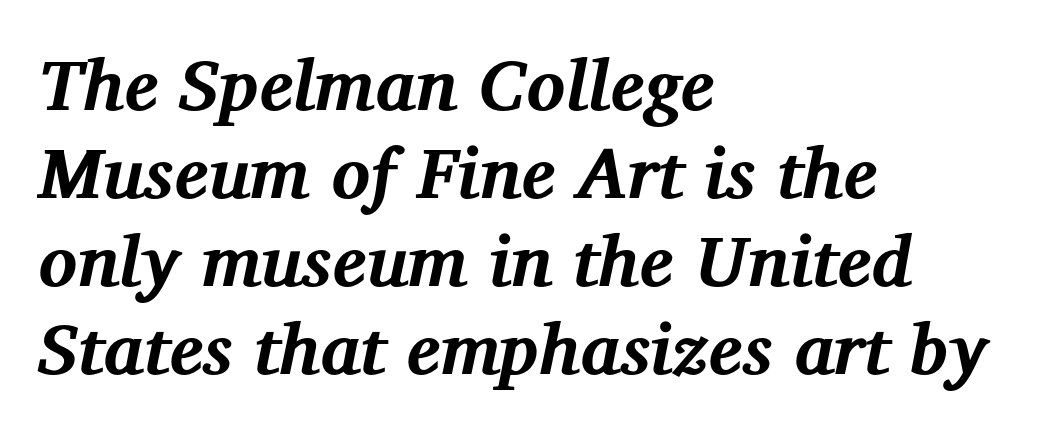
{"serif": "yes", "italic": "yes", "lean": "right", "slant_degrees": 12, "bold": "yes", "weight": "bold", "width": "normal", "stroke_contrast": "medium", "x_height": "medium", "monospaced": "no", "underline": "no", "align": "left", "line_spacing_ratio": 1.22, "letter_spacing": "normal", "letter_spacing_em": 0.0, "glyph_px": 72}
